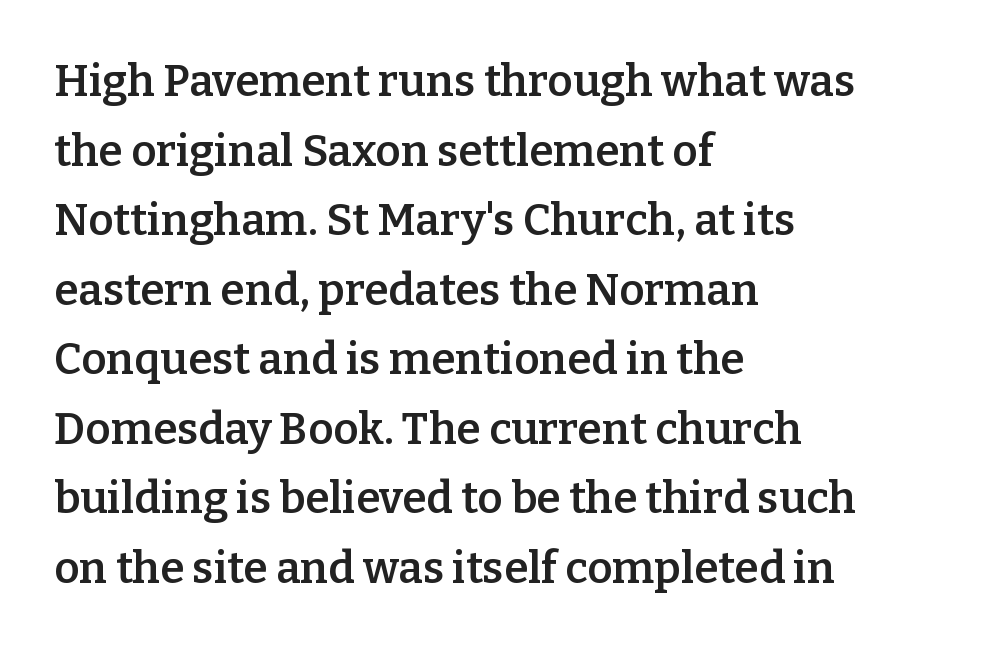
The image shows 44 px semibold serif type, upright; set left-aligned, normal line spacing (1.58x), normal letter spacing, not underlined; low stroke contrast and a medium x-height.
